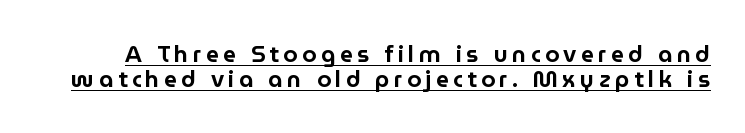
The image shows 23 px text type, upright; set tight line spacing (1.07x), underlined.
